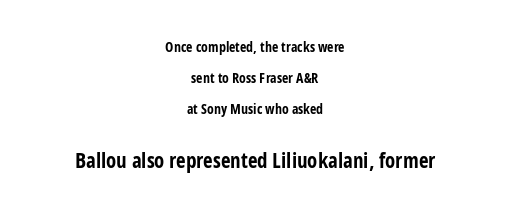
The image shows 21 px bold type, upright; set centered, loose line spacing (2.22x), normal letter spacing, not underlined; the second (bottom) block is 1.5x larger.
